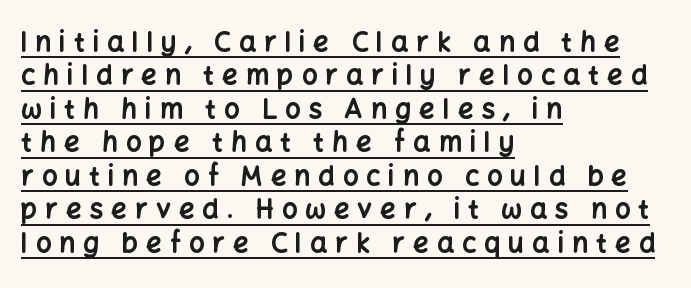
Q: Is the text bold? A: Yes.
Q: Is the text italic (slanted)? A: No, it is upright.
Q: Is the text underlined? A: Yes.
Q: How is the paragraph aligned? A: Left-aligned.
Q: Is the spacing between letters normal or unusually wide? A: Unusually wide.
